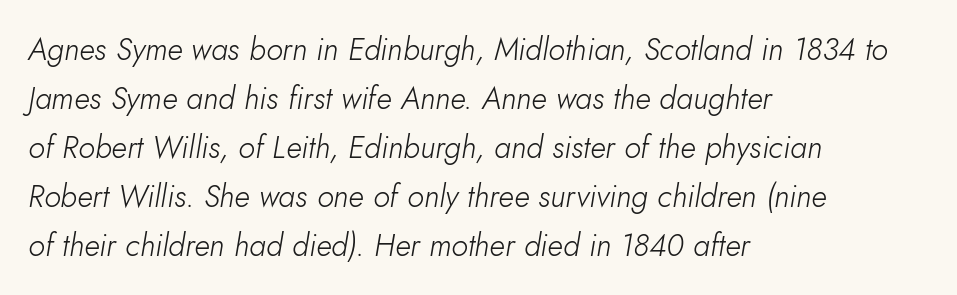
{"italic": "yes", "lean": "right", "slant_degrees": 10, "bold": "no", "weight": "light", "width": "normal", "stroke_contrast": "low", "x_height": "small", "monospaced": "no", "underline": "no", "align": "left", "line_spacing": "normal", "line_spacing_ratio": 1.58, "letter_spacing": "normal", "letter_spacing_em": 0.0, "glyph_px": 31}
